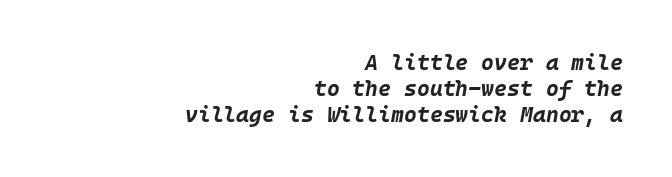
The image shows 22 px bold type, italic (leaning right); set right-aligned, line spacing 1.18x, normal letter spacing, not underlined.
